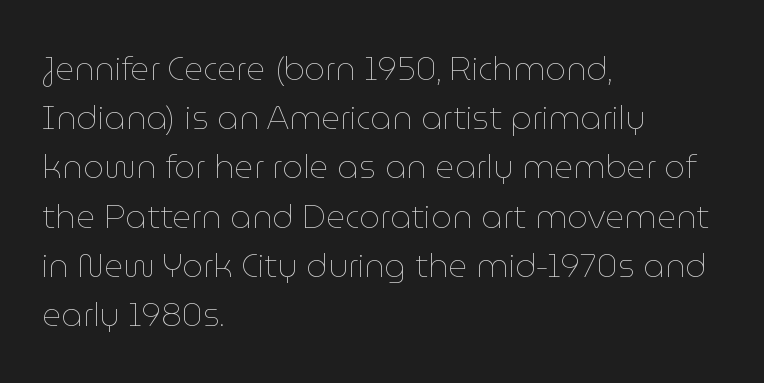
{"italic": "no", "bold": "no", "weight": "thin", "width": "normal", "stroke_contrast": "low", "x_height": "medium", "monospaced": "no", "underline": "no", "align": "left", "line_spacing": "normal", "line_spacing_ratio": 1.49, "letter_spacing": "normal", "letter_spacing_em": 0.0, "glyph_px": 33}
